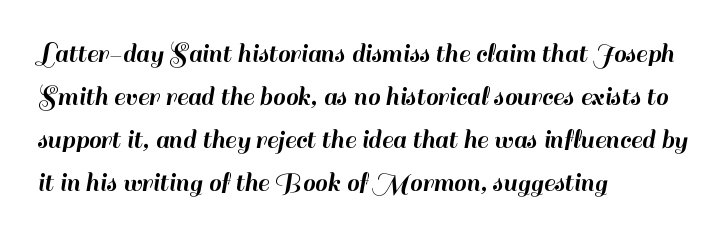
Q: Is the text italic (slanted)? A: Yes.
Q: Is the typeface a serif or a sans-serif typeface? A: Sans-serif.
Q: Is the text underlined? A: No.
Q: How is the paragraph aligned? A: Left-aligned.
Q: Is the spacing between letters normal or unusually wide? A: Normal.
Q: Is the spacing between lines tight, normal or loose? A: Normal.
Q: Width (condensed, normal, or wide)? A: Normal.
Q: Stroke contrast? A: High.
Q: x-height? A: Small.
Q: Monospaced? A: No.
